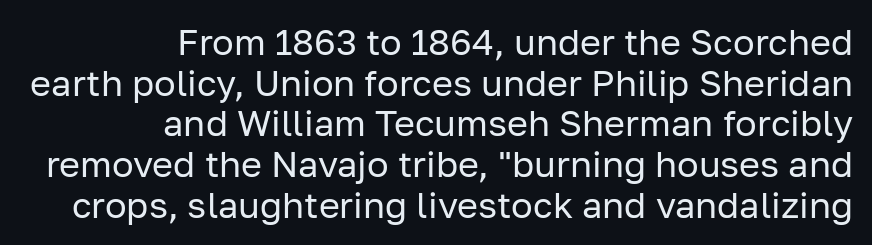
The typeface chosen for these lines omits serifs. Posture: upright roman. Underlining? Definitely not there. The letters advance in unequal steps, a hallmark of proportional type.
